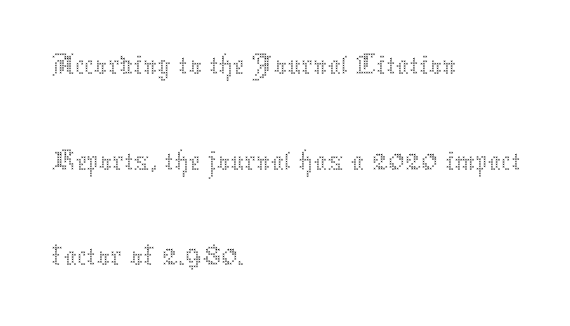
The image shows 66 px thin type, upright; set left-aligned, normal line spacing (1.45x), normal letter spacing, not underlined; medium stroke contrast and a medium x-height.
